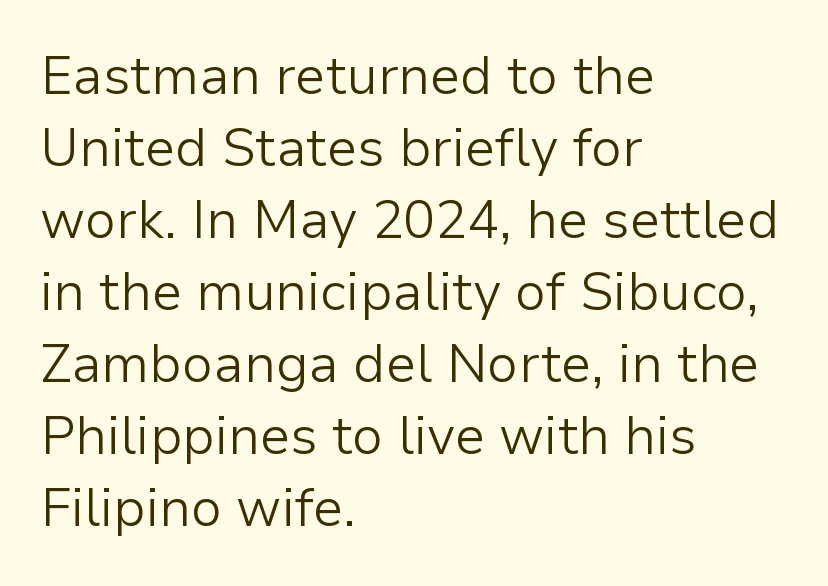
Reading down the block, your eye returns to a fixed left position each line. Anything drawn beneath the words? Only blank space. The characters display no serif detailing; their extremities are plain. The type sits square on the baseline with zero lean. Think of a printed novel: that variable character pitch is what you see here. You could call the tracking neutral — neither tight nor loose.
